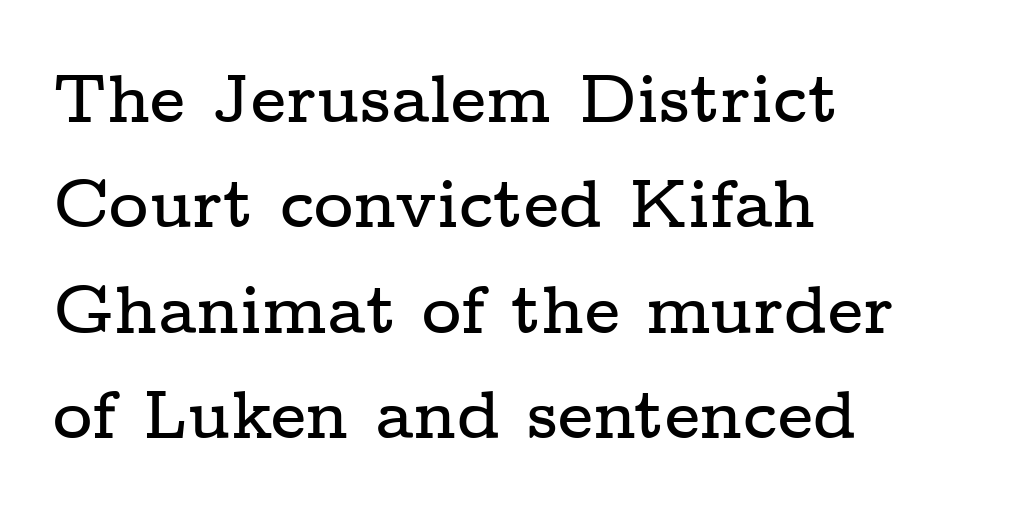
{"serif": "yes", "italic": "no", "width": "wide", "stroke_contrast": "low", "x_height": "medium", "monospaced": "no", "underline": "no", "align": "left", "line_spacing": "normal", "line_spacing_ratio": 1.55, "letter_spacing": "normal", "letter_spacing_em": 0.0, "glyph_px": 68}
